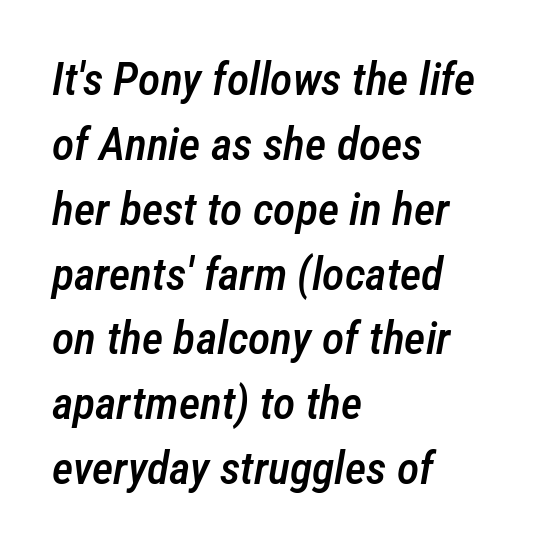
Q: Is the text bold? A: Semi-bold.
Q: Is the text italic (slanted)? A: Yes, it leans right by about 12 degrees.
Q: Is the text underlined? A: No.
Q: How is the paragraph aligned? A: Left-aligned.
Q: Is the spacing between letters normal or unusually wide? A: Normal.
Q: Is the spacing between lines tight, normal or loose? A: Normal.
Q: Width (condensed, normal, or wide)? A: Condensed.
Q: Stroke contrast? A: Low.
Q: x-height? A: Medium.
Q: Monospaced? A: No.
